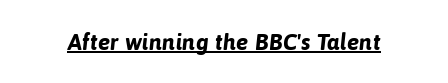
Q: Is the text bold? A: Yes.
Q: Is the text underlined? A: Yes.
Q: Is the spacing between letters normal or unusually wide? A: Normal.
